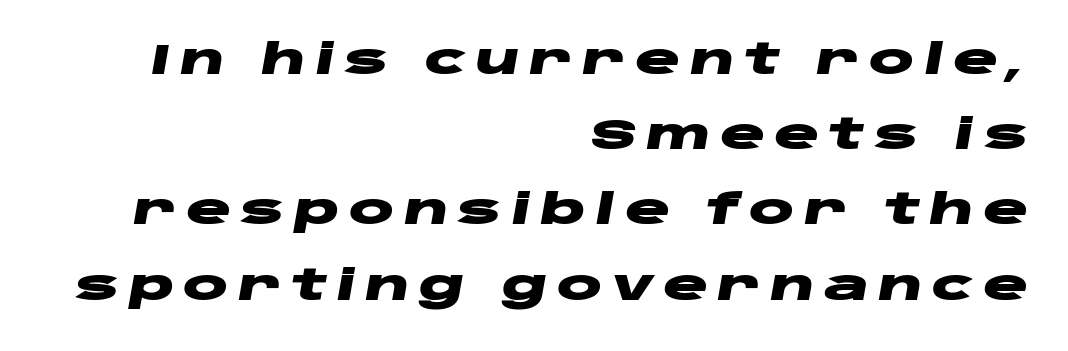
The image shows 42 px heavy, wide type, italic (leaning right); set right-aligned, line spacing 1.79x, unusually wide letter spacing (+0.22 em), not underlined; low stroke contrast and a large x-height.
